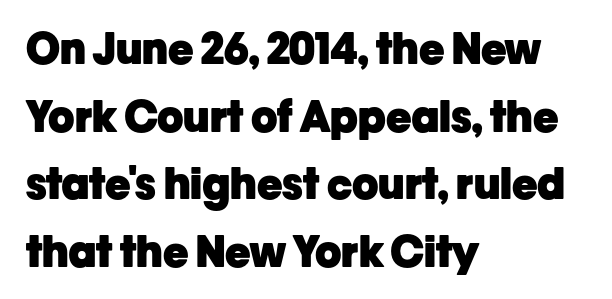
The image shows 43 px heavy sans-serif type, upright; set left-aligned, normal line spacing (1.57x), normal letter spacing, not underlined; low stroke contrast and a medium x-height.
